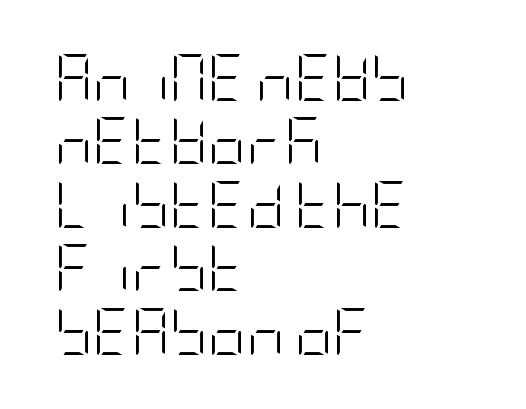
Q: Is the text bold? A: No.
Q: Is the text italic (slanted)? A: No, it is upright.
Q: Is the typeface a serif or a sans-serif typeface? A: Sans-serif.
Q: Is the text underlined? A: No.
Q: How is the paragraph aligned? A: Left-aligned.
Q: Is the spacing between letters normal or unusually wide? A: Normal.
Q: Is the spacing between lines tight, normal or loose? A: Normal.
Q: Width (condensed, normal, or wide)? A: Condensed.
Q: Stroke contrast? A: Low.
Q: x-height? A: Large.
